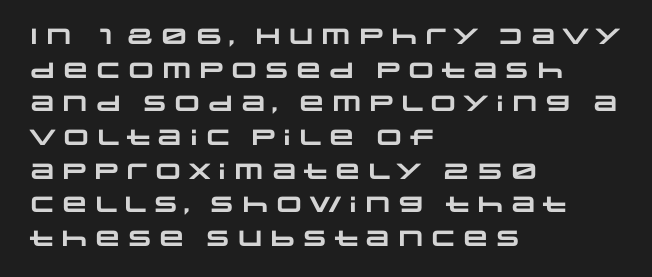
Is the type bold? Yes — the strokes are clearly thick and heavy. Horizontal alignment here is leftward, the default for most running prose. Caption: standard tracking, unaltered. Does the leading feel generous? No, just average. The glyphs are unaccompanied by any horizontal stroke below them.
